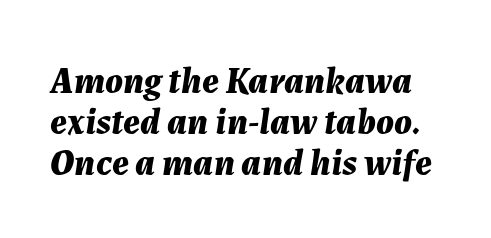
There is no visible air inserted between adjacent glyphs. Every character sits at an angle, as italics do. The baseline area is clear. The face used here is proportionally spaced, like ordinary book or web type. These lines huddle together more closely than default settings would place them.
